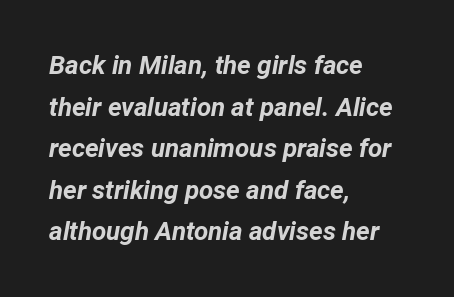
The image shows 26 px bold type, italic (leaning right); set left-aligned, normal line spacing (1.6x), normal letter spacing, not underlined.
